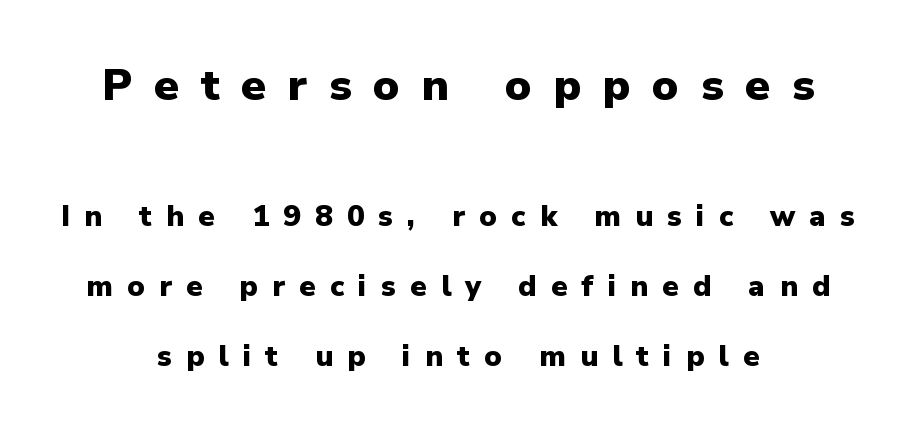
The image shows 44 px heavy sans-serif type, upright; set centered, loose line spacing (2.41x), unusually wide letter spacing (+0.49 em), not underlined; the first (top) block is 1.52x larger; low stroke contrast and a medium x-height.
